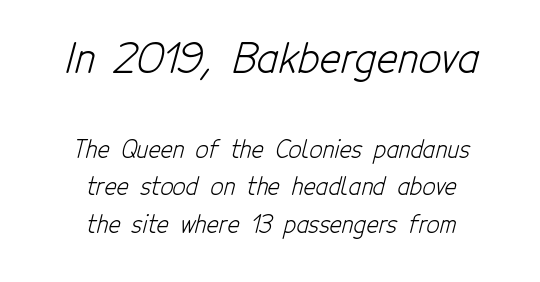
Q: Is the text bold? A: No.
Q: Is the typeface a serif or a sans-serif typeface? A: Sans-serif.
Q: Is the text underlined? A: No.
Q: How is the paragraph aligned? A: Centered.
Q: Is the spacing between letters normal or unusually wide? A: Normal.
Q: Is the spacing between lines tight, normal or loose? A: Normal.
Q: Which block of text is set in a larger size, the first (top) or the second (bottom)? A: The first (top) one.
Q: Width (condensed, normal, or wide)? A: Condensed.
Q: Stroke contrast? A: Low.
Q: x-height? A: Medium.
Q: Monospaced? A: No.
